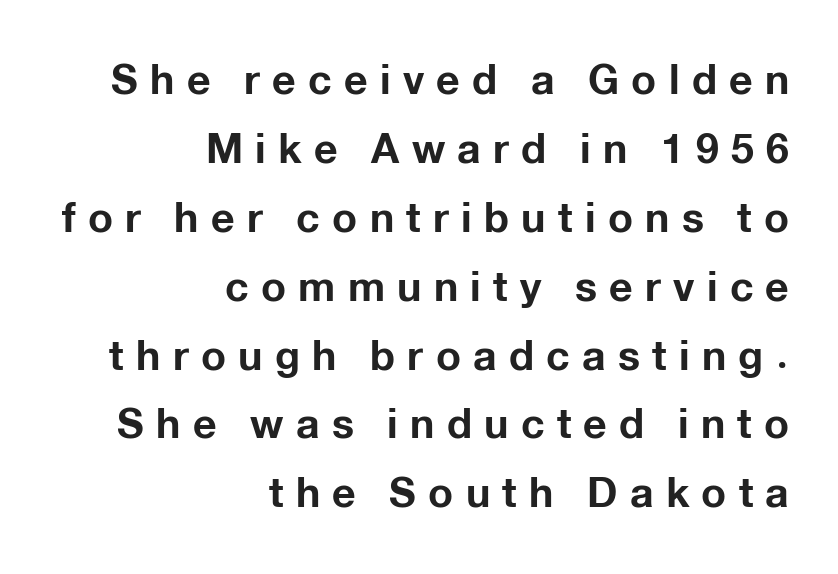
The image shows 41 px bold sans-serif type, upright; set right-aligned, normal line spacing (1.68x), unusually wide letter spacing (+0.3 em), not underlined; low stroke contrast and a medium x-height.
